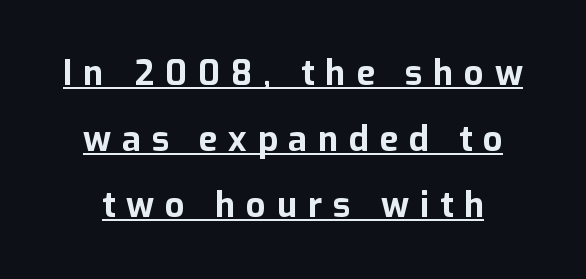
{"serif": "no", "italic": "no", "bold": "yes", "weight": "bold", "width": "normal", "stroke_contrast": "low", "x_height": "medium", "monospaced": "no", "underline": "yes", "line_spacing": "loose", "line_spacing_ratio": 1.94, "letter_spacing": "wide", "letter_spacing_em": 0.32, "glyph_px": 34}
